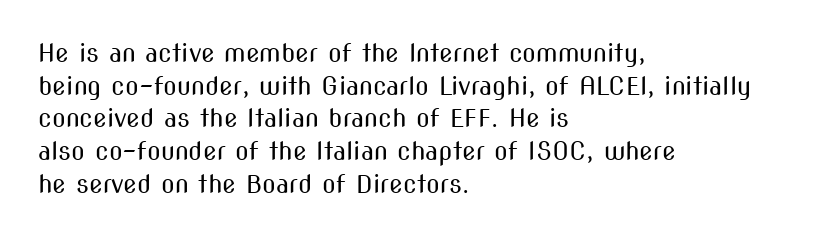
{"italic": "no", "bold": "no", "underline": "no", "align": "left", "line_spacing": "normal", "line_spacing_ratio": 1.31, "letter_spacing": "normal", "letter_spacing_em": 0.0, "glyph_px": 25}
